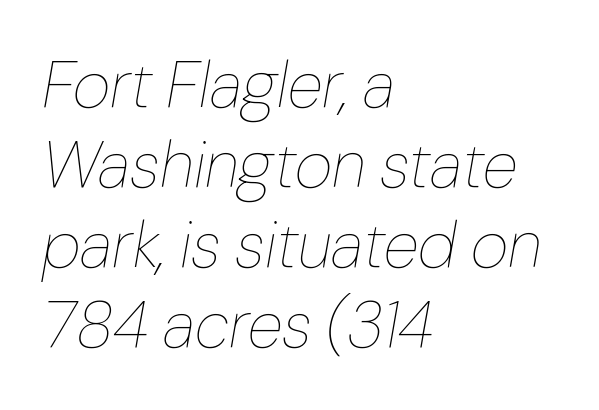
{"italic": "yes", "lean": "right", "slant_degrees": 10, "bold": "no", "weight": "thin", "width": "normal", "stroke_contrast": "low", "x_height": "medium", "monospaced": "no", "underline": "no", "align": "left", "line_spacing_ratio": 1.23, "letter_spacing": "normal", "letter_spacing_em": 0.0, "glyph_px": 65}
